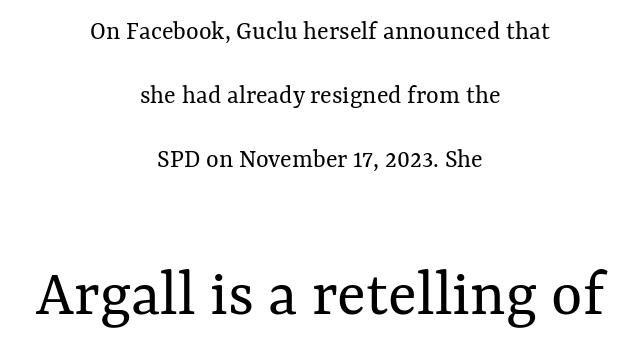
{"italic": "no", "bold": "no", "weight": "regular", "width": "normal", "stroke_contrast": "medium", "x_height": "medium", "monospaced": "no", "underline": "no", "align": "center", "line_spacing": "loose", "line_spacing_ratio": 2.37, "letter_spacing": "normal", "letter_spacing_em": 0.0, "larger_block": "second", "size_ratio": 2.48, "glyph_px": 67}
